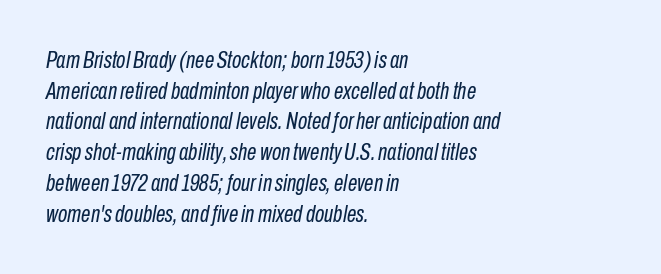
Tall strokes in this sample are angled rather than plumb. One glance says typical: line gaps are just what's usual. This rendering uses left alignment, leaving the right contour irregular. The cut favours lightness, reaching ordinary text weight at its darkest. Descenders hang freely into open space. Standard letterfit; no display-style spreading of the glyphs.
